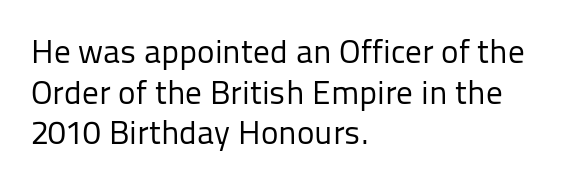
Every stem runs plumb, perpendicular to the baseline. Beneath every word, the page is bare. The weight would be labelled regular, book, light, or lighter still. The passage shown is typed in a proportional face where columns would drift. Stroke terminals: plain, sans-serif. Letter spacing: default.
